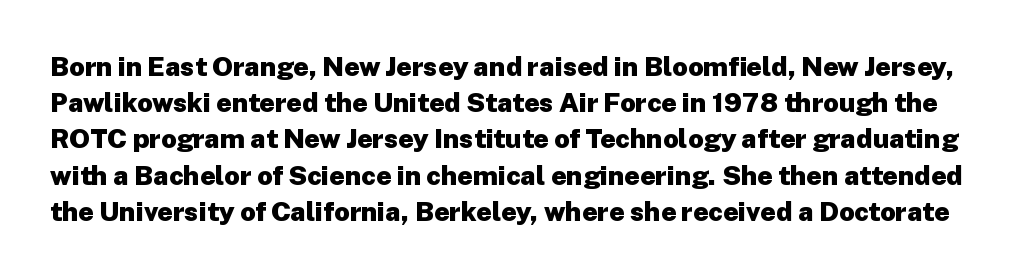
Q: Is the text bold? A: Yes.
Q: Is the text italic (slanted)? A: No, it is upright.
Q: Is the text underlined? A: No.
Q: Is the spacing between letters normal or unusually wide? A: Normal.
Q: Is the spacing between lines tight, normal or loose? A: Normal.
